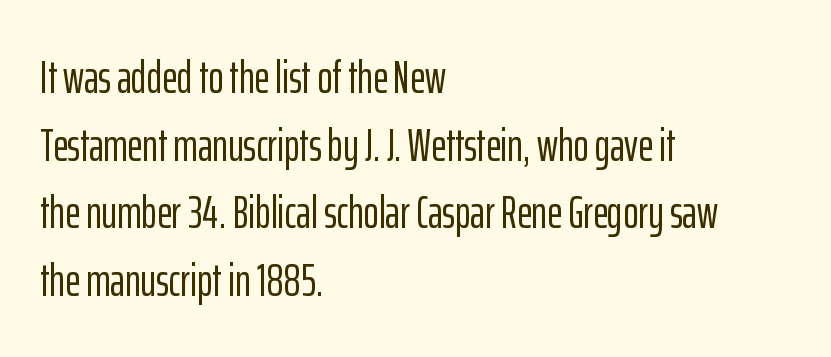
The image shows 46 px condensed sans-serif type, upright; set left-aligned, normal line spacing (1.47x), normal letter spacing, not underlined; low stroke contrast and a medium x-height.
